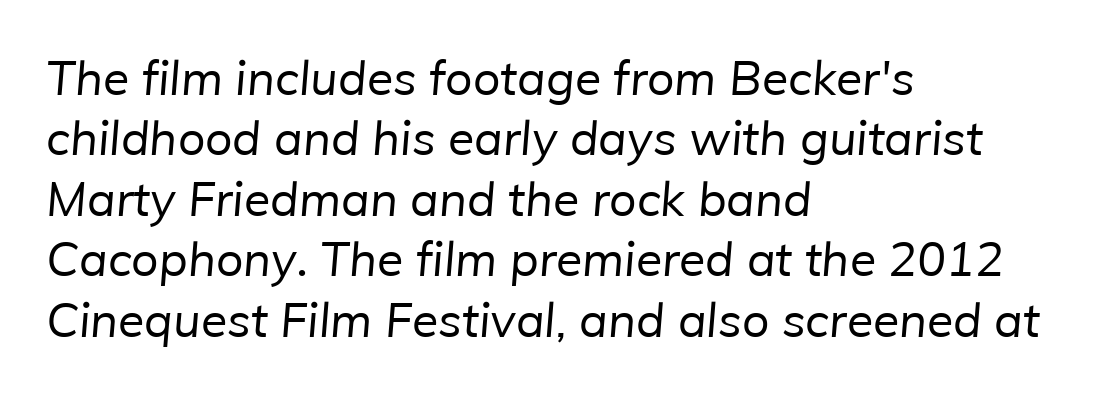
Q: Is the text bold? A: No.
Q: Is the typeface a serif or a sans-serif typeface? A: Sans-serif.
Q: Is the text underlined? A: No.
Q: How is the paragraph aligned? A: Left-aligned.
Q: Is the spacing between letters normal or unusually wide? A: Normal.
Q: Is the spacing between lines tight, normal or loose? A: Normal.
Q: Width (condensed, normal, or wide)? A: Normal.
Q: Stroke contrast? A: Low.
Q: x-height? A: Medium.
Q: Monospaced? A: No.
